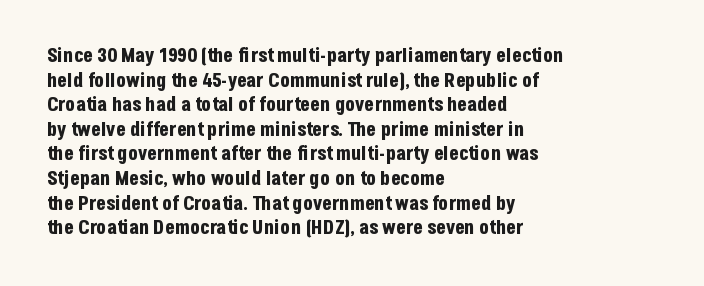
The image shows 20 px bold type, upright; set left-aligned, line spacing 1.23x, normal letter spacing, not underlined.
